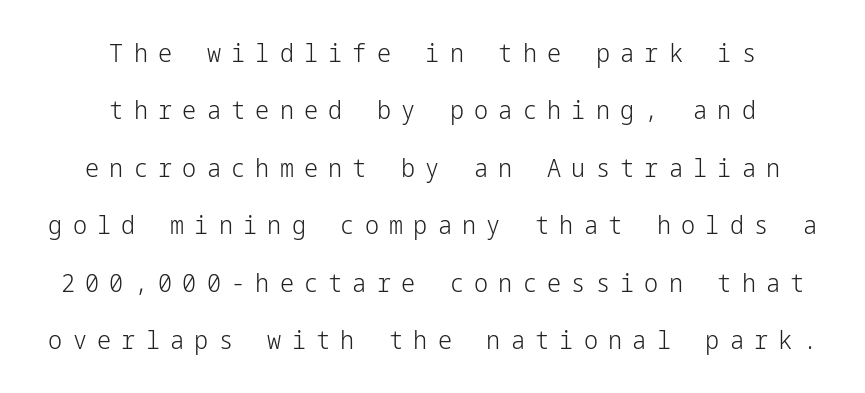
The image shows 25 px text type, upright; set centered, loose line spacing (2.3x), unusually wide letter spacing (+0.41 em), not underlined.
